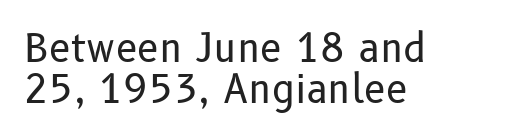
The image shows 39 px regular-weight sans-serif type, upright; set left-aligned, tight line spacing (1.05x), normal letter spacing, not underlined; low stroke contrast and a medium x-height.
